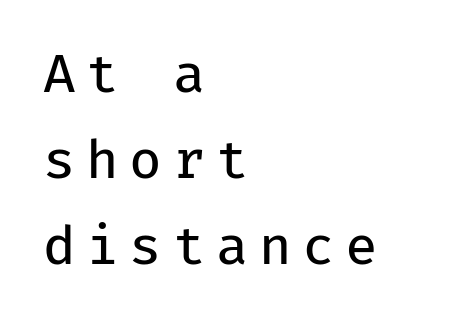
Q: Is the text bold? A: No.
Q: Is the text italic (slanted)? A: No, it is upright.
Q: Is the typeface a serif or a sans-serif typeface? A: Sans-serif.
Q: Is the text underlined? A: No.
Q: How is the paragraph aligned? A: Left-aligned.
Q: Is the spacing between letters normal or unusually wide? A: Unusually wide.
Q: Is the spacing between lines tight, normal or loose? A: Normal.
Q: Width (condensed, normal, or wide)? A: Normal.
Q: Stroke contrast? A: Low.
Q: x-height? A: Medium.
Q: Monospaced? A: Yes.
